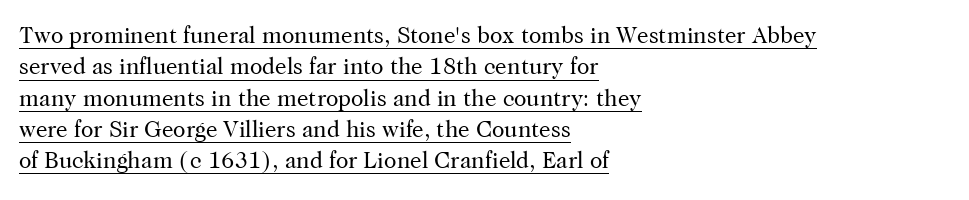
{"italic": "no", "bold": "no", "underline": "yes", "align": "left", "line_spacing": "normal", "line_spacing_ratio": 1.36, "letter_spacing": "normal", "letter_spacing_em": 0.0, "glyph_px": 23}
